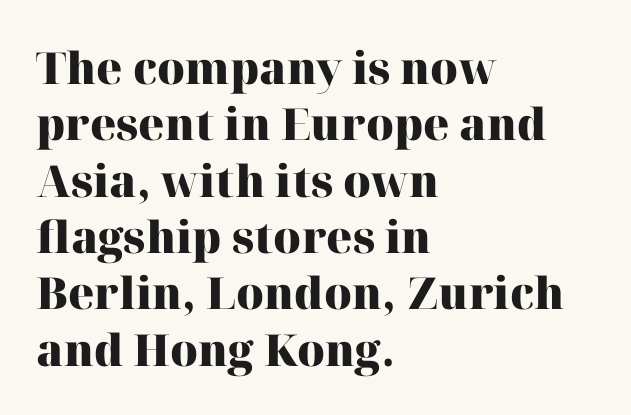
Q: Is the text bold? A: Yes.
Q: Is the text italic (slanted)? A: No, it is upright.
Q: Is the typeface a serif or a sans-serif typeface? A: Serif.
Q: Is the text underlined? A: No.
Q: How is the paragraph aligned? A: Left-aligned.
Q: Is the spacing between letters normal or unusually wide? A: Normal.
Q: Is the spacing between lines tight, normal or loose? A: Normal.
Q: Width (condensed, normal, or wide)? A: Normal.
Q: Stroke contrast? A: High.
Q: x-height? A: Medium.
Q: Monospaced? A: No.
